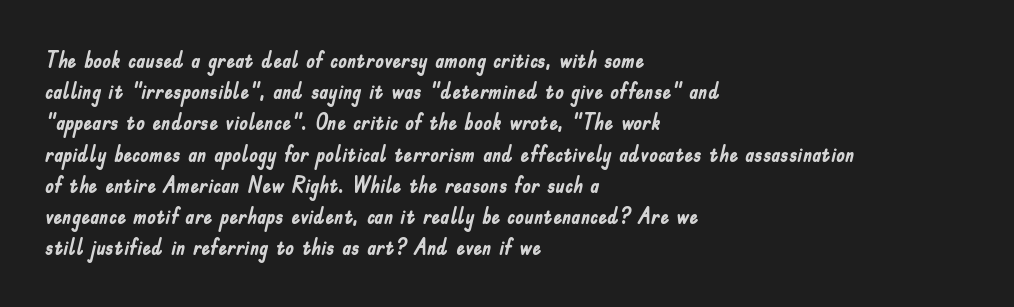
The image shows 22 px bold type; set left-aligned, normal line spacing (1.42x), normal letter spacing, not underlined.
